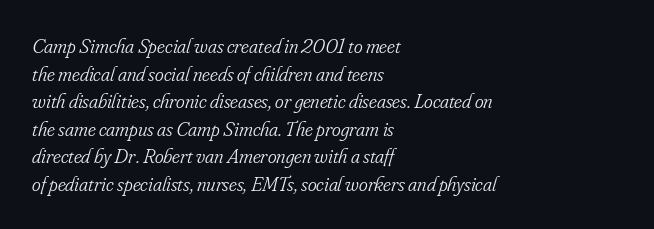
The image shows 21 px text type, italic (leaning right); set left-aligned, normal line spacing (1.31x), normal letter spacing, not underlined.
